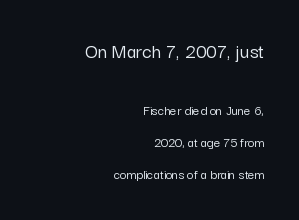
The image shows 21 px text type, upright; set right-aligned, loose line spacing (2.29x), normal letter spacing, not underlined; the first (top) block is 1.5x larger.
